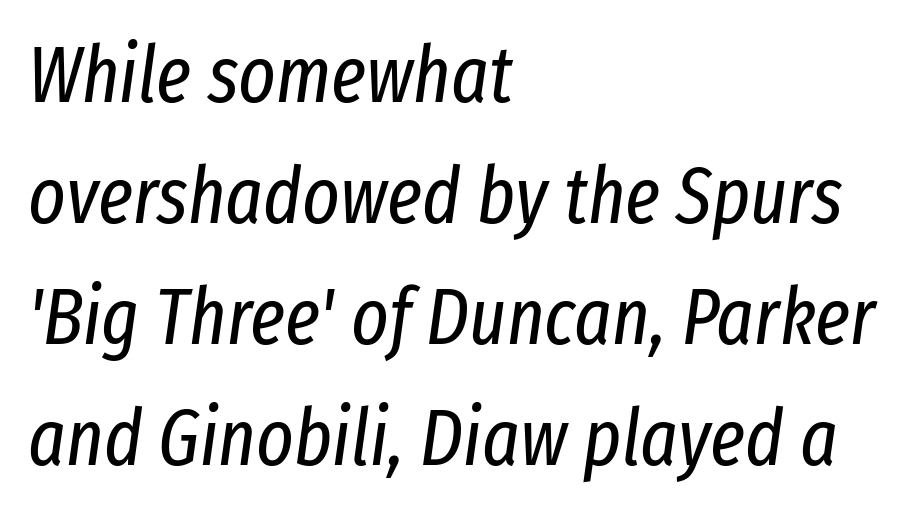
{"italic": "yes", "lean": "right", "slant_degrees": 8, "bold": "no", "weight": "regular", "width": "condensed", "stroke_contrast": "low", "x_height": "medium", "monospaced": "no", "underline": "no", "align": "left", "line_spacing": "normal", "line_spacing_ratio": 1.53, "letter_spacing": "normal", "letter_spacing_em": 0.0, "glyph_px": 79}
